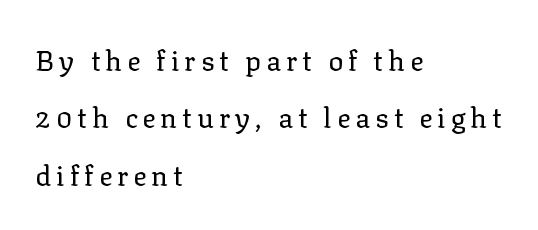
{"serif": "yes", "italic": "no", "bold": "no", "weight": "regular", "width": "normal", "stroke_contrast": "low", "x_height": "medium", "monospaced": "no", "underline": "no", "align": "left", "line_spacing": "loose", "line_spacing_ratio": 2.05, "glyph_px": 28}
